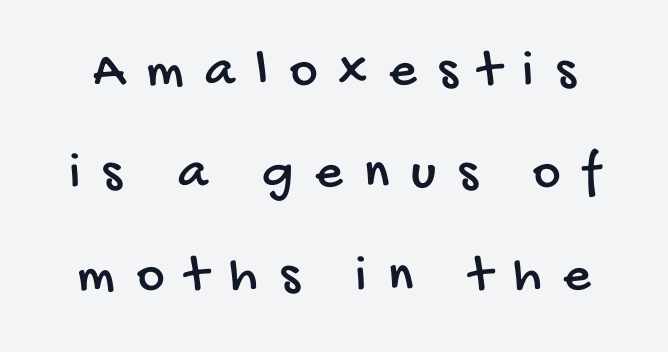
The image shows 53 px condensed sans-serif type; set loose line spacing (1.93x), unusually wide letter spacing (+0.41 em), not underlined; low stroke contrast and a large x-height.
